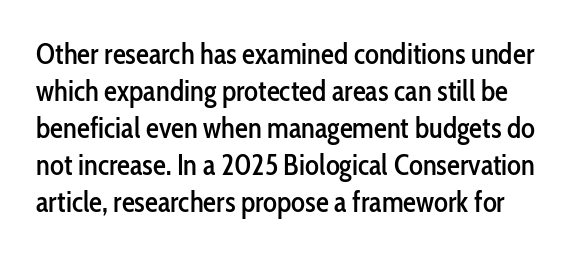
Q: Is the text italic (slanted)? A: No, it is upright.
Q: Is the typeface a serif or a sans-serif typeface? A: Sans-serif.
Q: Is the text underlined? A: No.
Q: Is the spacing between letters normal or unusually wide? A: Normal.
Q: Is the spacing between lines tight, normal or loose? A: Normal.
Q: Width (condensed, normal, or wide)? A: Condensed.
Q: Stroke contrast? A: Low.
Q: x-height? A: Medium.
Q: Monospaced? A: No.
